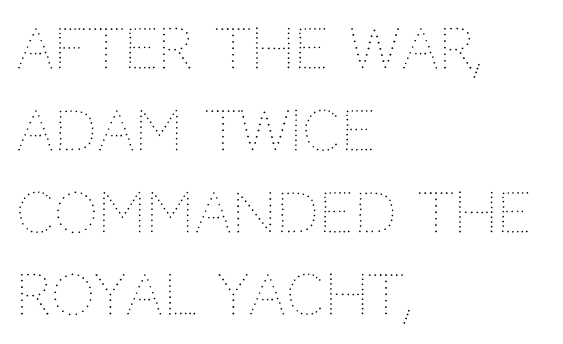
Q: Is the text bold? A: No.
Q: Is the text italic (slanted)? A: No, it is upright.
Q: Is the text underlined? A: No.
Q: How is the paragraph aligned? A: Left-aligned.
Q: Is the spacing between letters normal or unusually wide? A: Normal.
Q: Is the spacing between lines tight, normal or loose? A: Normal.
Q: Width (condensed, normal, or wide)? A: Normal.
Q: Stroke contrast? A: Medium.
Q: x-height? A: Large.
Q: Monospaced? A: No.
